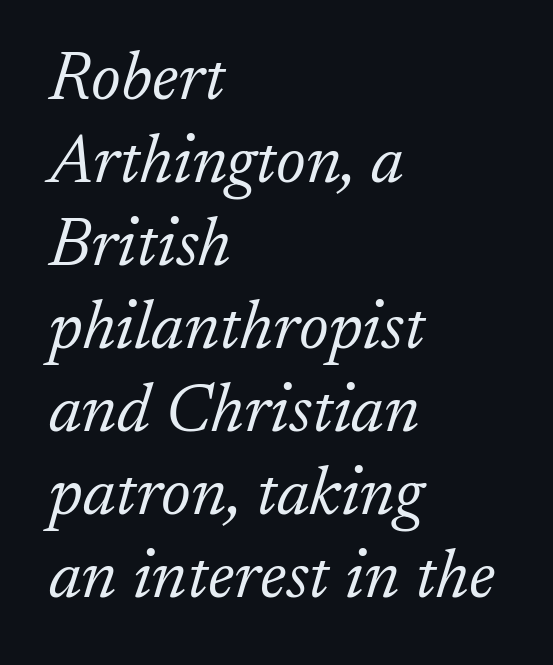
The image shows 68 px light serif type, italic (leaning right); set left-aligned, line spacing 1.22x, normal letter spacing, not underlined; low stroke contrast and a small x-height.
